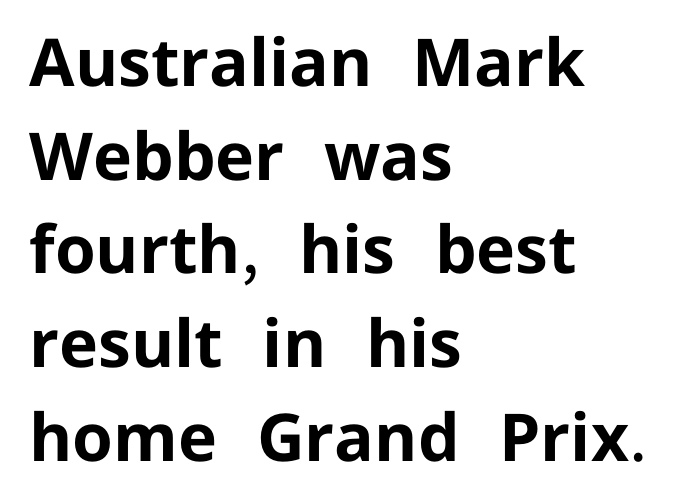
The image shows 66 px bold sans-serif type, upright; set left-aligned, normal line spacing (1.42x), normal letter spacing, not underlined; low stroke contrast and a medium x-height.
